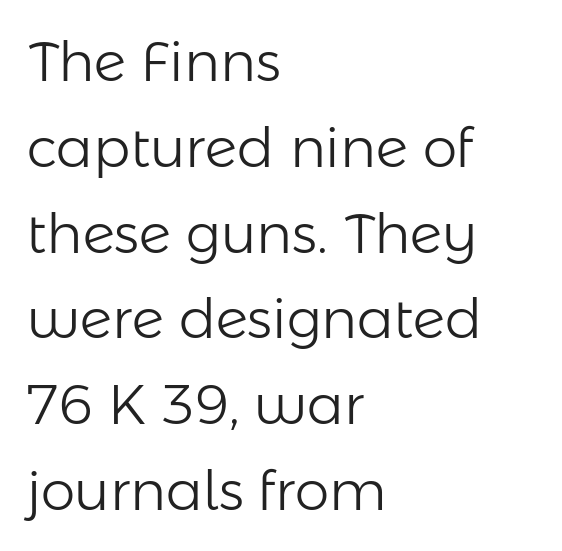
The image shows 55 px light sans-serif type, upright; set left-aligned, normal line spacing (1.56x), normal letter spacing, not underlined; low stroke contrast and a medium x-height.
